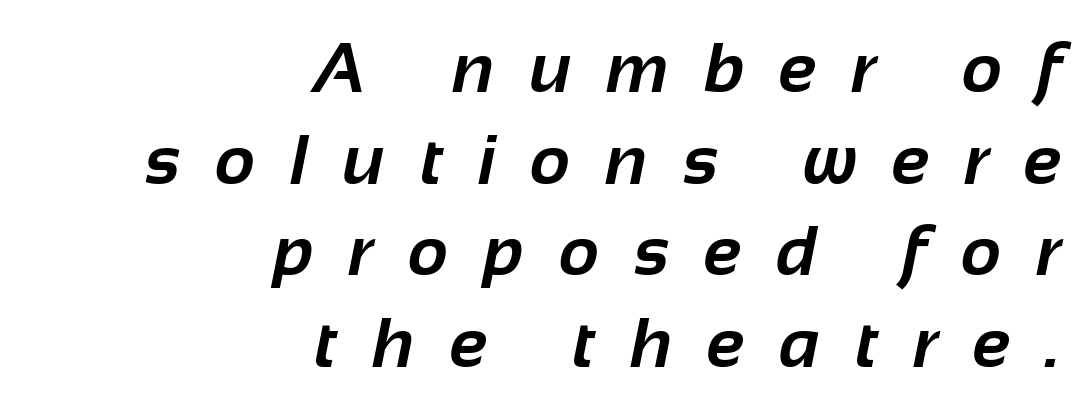
The image shows 70 px bold sans-serif type; set right-aligned, normal line spacing (1.31x), unusually wide letter spacing (+0.5 em), not underlined; low stroke contrast and a medium x-height.
